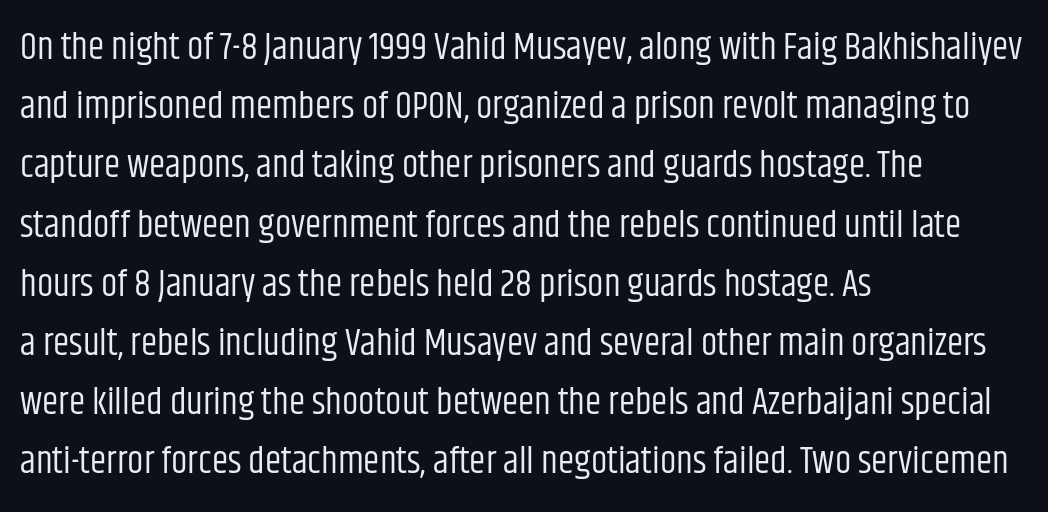
Posture: straight, roman, zero tilt. Type style note: lacks serifs. Look at the tracking — it's just the regular setting, nothing added. Words float on clear page, feet unadorned.
